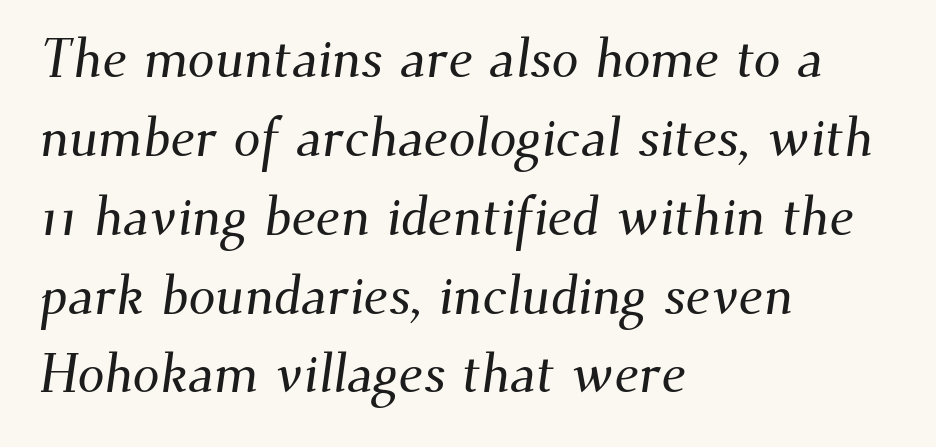
Q: Is the typeface a serif or a sans-serif typeface? A: Serif.
Q: Is the text underlined? A: No.
Q: How is the paragraph aligned? A: Left-aligned.
Q: Is the spacing between letters normal or unusually wide? A: Normal.
Q: Is the spacing between lines tight, normal or loose? A: Normal.
Q: Width (condensed, normal, or wide)? A: Normal.
Q: Stroke contrast? A: Medium.
Q: x-height? A: Small.
Q: Monospaced? A: No.
